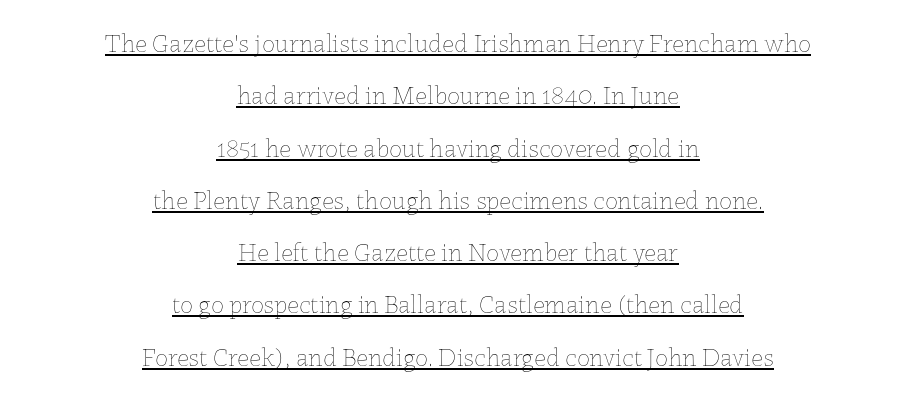
Q: Is the text bold? A: No.
Q: Is the text italic (slanted)? A: No, it is upright.
Q: Is the text underlined? A: Yes.
Q: How is the paragraph aligned? A: Centered.
Q: Is the spacing between letters normal or unusually wide? A: Normal.
Q: Is the spacing between lines tight, normal or loose? A: Loose.
